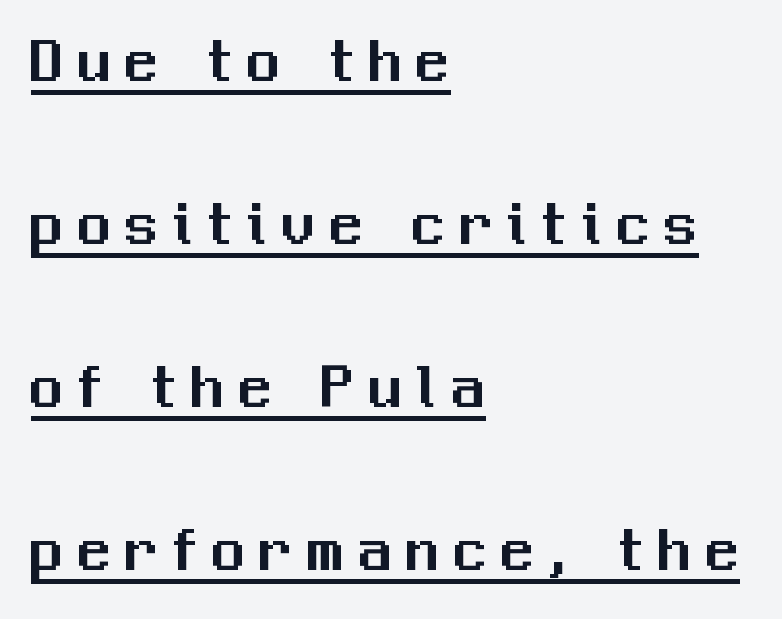
{"serif": "no", "italic": "no", "width": "normal", "stroke_contrast": "medium", "x_height": "medium", "monospaced": "no", "underline": "yes", "align": "left", "line_spacing": "loose", "line_spacing_ratio": 2.47, "letter_spacing": "wide", "letter_spacing_em": 0.22, "glyph_px": 66}
